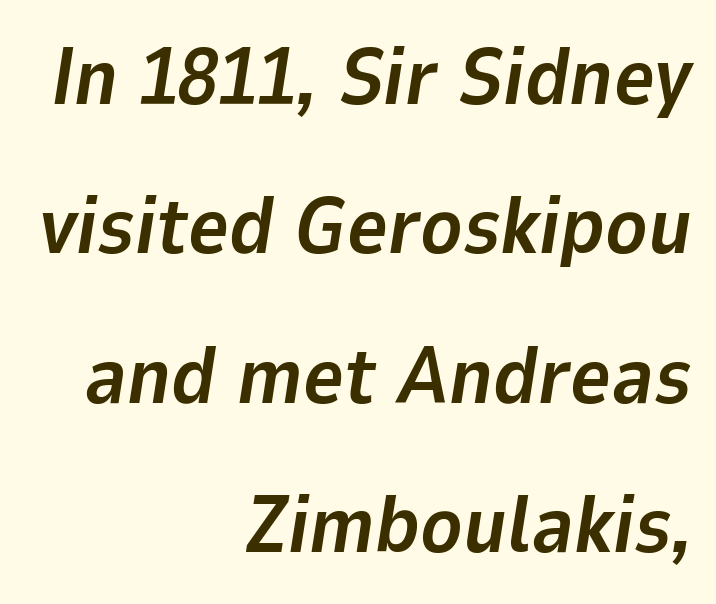
{"italic": "yes", "lean": "right", "slant_degrees": 9, "bold": "yes", "weight": "bold", "width": "normal", "stroke_contrast": "low", "x_height": "medium", "monospaced": "no", "underline": "no", "align": "right", "line_spacing_ratio": 1.89, "letter_spacing": "normal", "letter_spacing_em": 0.0, "glyph_px": 79}
